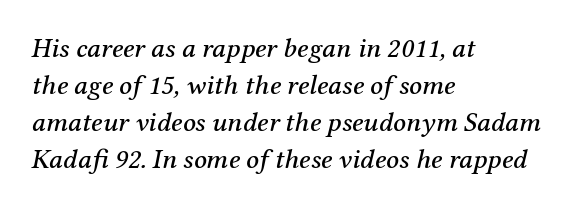
You can tell it's italic because the verticals aren't actually vertical. The foot of each line stays bare and open. What stands out about the letter spacing? Nothing — it is the standard amount. The typeface chosen for these lines features serifs. The paragraph has a hard left edge and a soft right edge. Looks like regular typesetting: each glyph gets only the width it needs.
